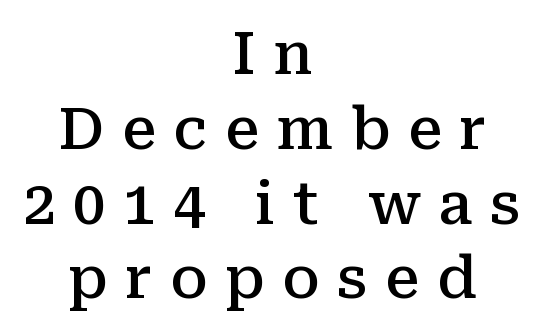
This rendering features lettering with no underline. What kind of face is this? One with serifs. The passage shown stacks its lines at a standard gap. Centered paragraph, ragged on both sides.
